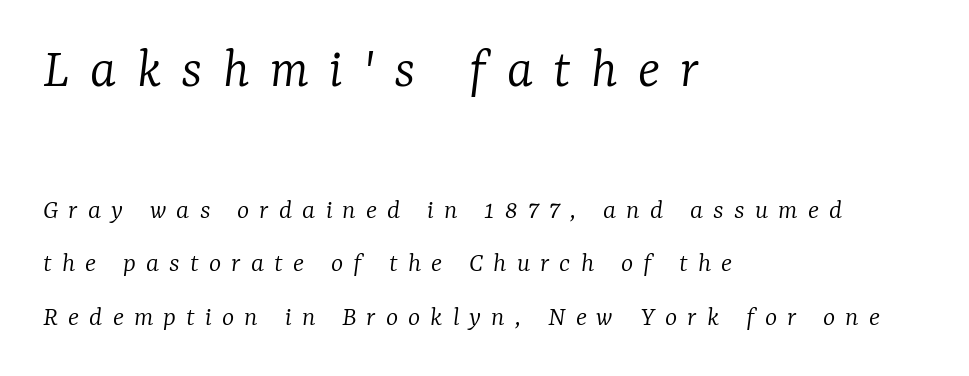
The image shows 58 px light serif type, italic (leaning right); set left-aligned, line spacing 1.84x, unusually wide letter spacing (+0.35 em), not underlined; the first (top) block is 2.0x larger; low stroke contrast and a medium x-height.
